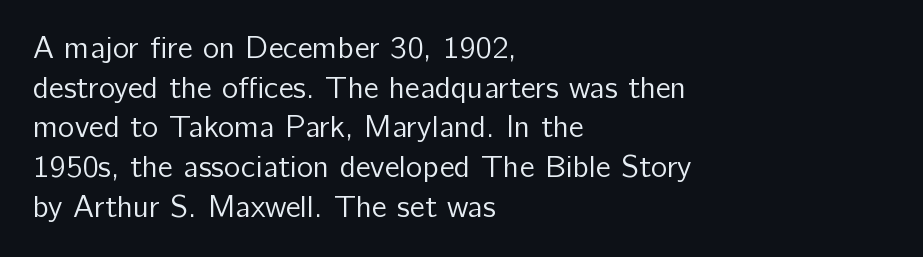
Q: Is the text bold? A: No.
Q: Is the text italic (slanted)? A: No, it is upright.
Q: Is the typeface a serif or a sans-serif typeface? A: Sans-serif.
Q: Is the text underlined? A: No.
Q: How is the paragraph aligned? A: Left-aligned.
Q: Is the spacing between letters normal or unusually wide? A: Normal.
Q: Is the spacing between lines tight, normal or loose? A: Normal.
Q: Width (condensed, normal, or wide)? A: Normal.
Q: Stroke contrast? A: Low.
Q: x-height? A: Medium.
Q: Monospaced? A: No.
